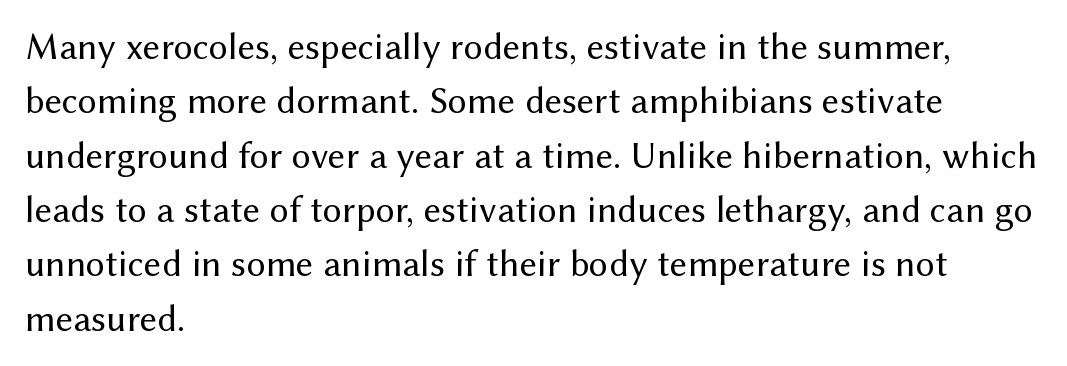
Q: Is the text bold? A: No.
Q: Is the text italic (slanted)? A: No, it is upright.
Q: Is the typeface a serif or a sans-serif typeface? A: Sans-serif.
Q: Is the text underlined? A: No.
Q: How is the paragraph aligned? A: Left-aligned.
Q: Is the spacing between letters normal or unusually wide? A: Normal.
Q: Is the spacing between lines tight, normal or loose? A: Normal.
Q: Width (condensed, normal, or wide)? A: Normal.
Q: Stroke contrast? A: Medium.
Q: x-height? A: Medium.
Q: Monospaced? A: No.
